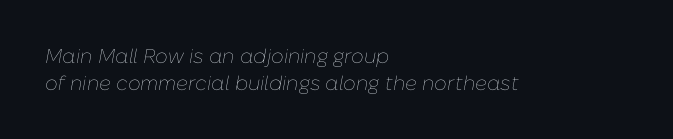
Q: Is the text bold? A: No.
Q: Is the text italic (slanted)? A: Yes, it leans right by about 10 degrees.
Q: Is the text underlined? A: No.
Q: How is the paragraph aligned? A: Left-aligned.
Q: Is the spacing between letters normal or unusually wide? A: Normal.
Q: Is the spacing between lines tight, normal or loose? A: Normal.
